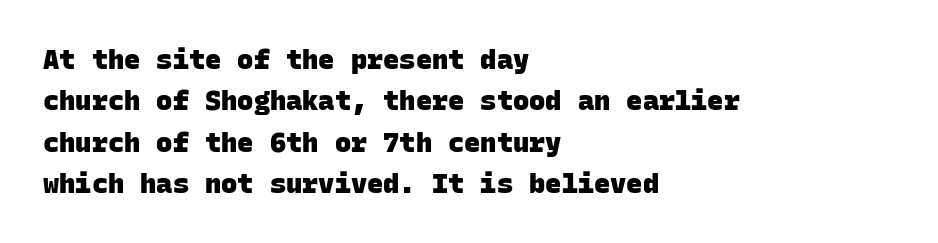
{"bold": "yes", "underline": "no", "align": "left", "line_spacing": "normal", "line_spacing_ratio": 1.53, "letter_spacing": "normal", "letter_spacing_em": 0.0, "glyph_px": 27}
